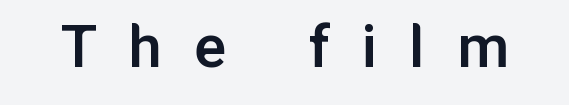
The image shows 67 px semibold sans-serif type, upright; set unusually wide letter spacing (+0.49 em), not underlined; low stroke contrast and a medium x-height.
